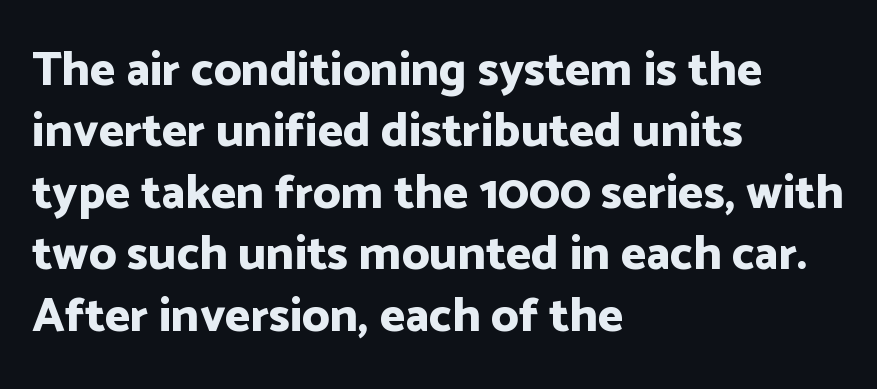
Q: Is the text bold? A: Yes.
Q: Is the text italic (slanted)? A: No, it is upright.
Q: Is the typeface a serif or a sans-serif typeface? A: Sans-serif.
Q: Is the text underlined? A: No.
Q: How is the paragraph aligned? A: Left-aligned.
Q: Is the spacing between letters normal or unusually wide? A: Normal.
Q: Is the spacing between lines tight, normal or loose? A: Normal.
Q: Width (condensed, normal, or wide)? A: Normal.
Q: Stroke contrast? A: Low.
Q: x-height? A: Medium.
Q: Monospaced? A: No.
